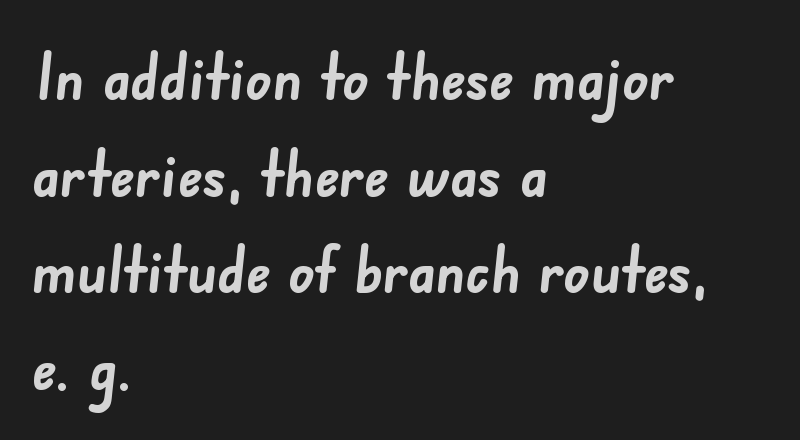
The image shows 64 px semibold sans-serif type; set left-aligned, normal line spacing (1.51x), normal letter spacing, not underlined; low stroke contrast and a small x-height.
